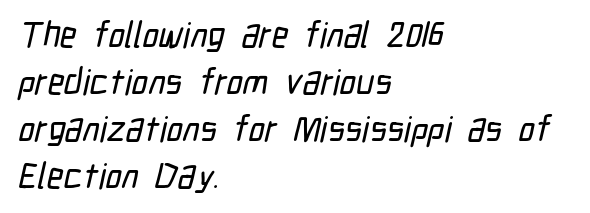
{"serif": "no", "width": "condensed", "stroke_contrast": "low", "x_height": "medium", "monospaced": "no", "underline": "no", "align": "left", "line_spacing": "normal", "line_spacing_ratio": 1.31, "letter_spacing": "normal", "letter_spacing_em": 0.0, "glyph_px": 36}
